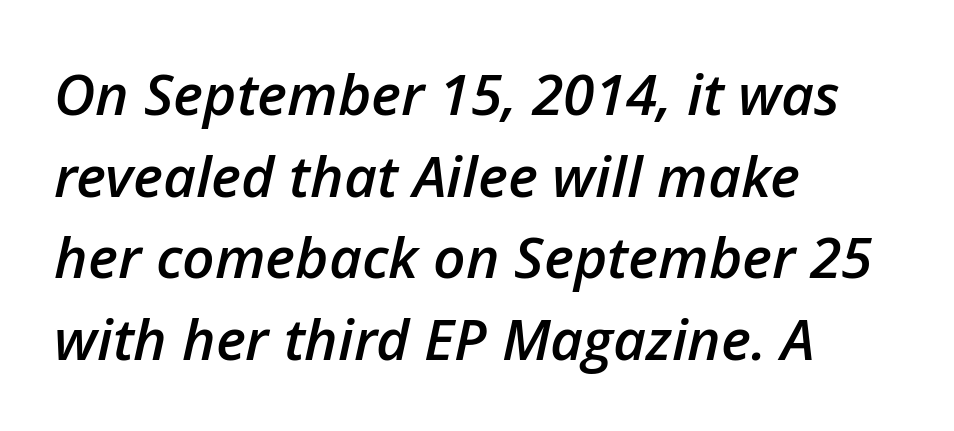
The image shows 57 px semibold type, italic (leaning right); set left-aligned, normal line spacing (1.43x), normal letter spacing, not underlined; low stroke contrast and a medium x-height.
